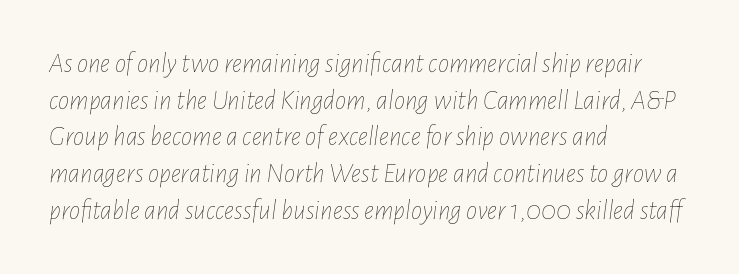
Q: Is the text bold? A: No.
Q: Is the text italic (slanted)? A: Yes, it leans right by about 7 degrees.
Q: Is the text underlined? A: No.
Q: How is the paragraph aligned? A: Left-aligned.
Q: Is the spacing between letters normal or unusually wide? A: Normal.
Q: Is the spacing between lines tight, normal or loose? A: Normal.
Q: Width (condensed, normal, or wide)? A: Condensed.
Q: Stroke contrast? A: Low.
Q: x-height? A: Medium.
Q: Monospaced? A: No.
